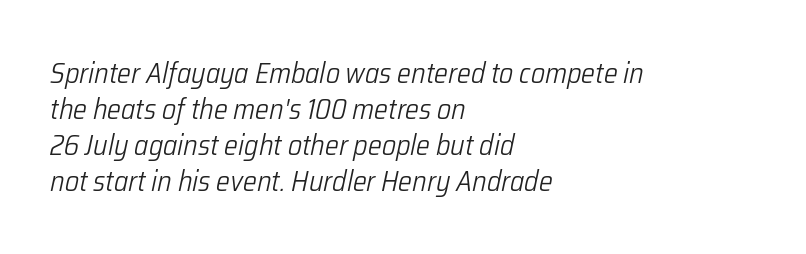
{"italic": "yes", "lean": "right", "slant_degrees": 12, "bold": "no", "weight": "light", "width": "condensed", "stroke_contrast": "low", "x_height": "medium", "monospaced": "no", "underline": "no", "align": "left", "line_spacing_ratio": 1.24, "letter_spacing": "normal", "letter_spacing_em": 0.0, "glyph_px": 29}
